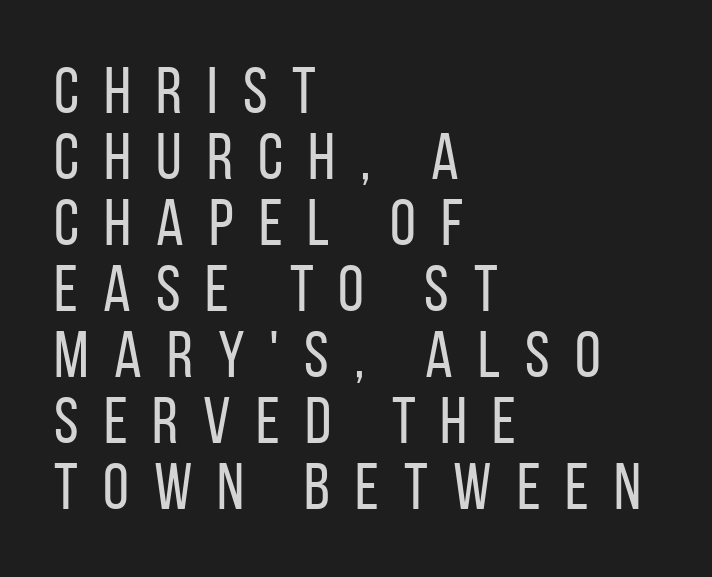
Note the varied advance widths — an 'i' is clearly narrower than an 'm'. Stroke terminals: plain, sans-serif. Display-style spreading of the glyphs; the letterfit is very open. Ordinary non-slanted type is in use. Ink coverage per letter is moderate at most.
